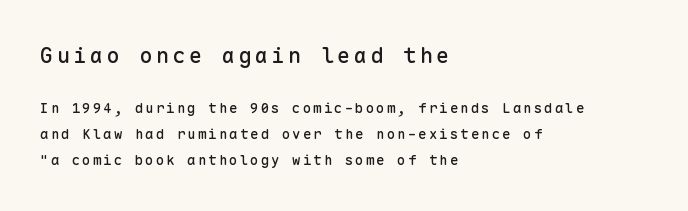
Q: Is the text italic (slanted)? A: No, it is upright.
Q: Is the text underlined? A: No.
Q: How is the paragraph aligned? A: Left-aligned.
Q: Which block of text is set in a larger size, the first (top) or the second (bottom)? A: The first (top) one.
